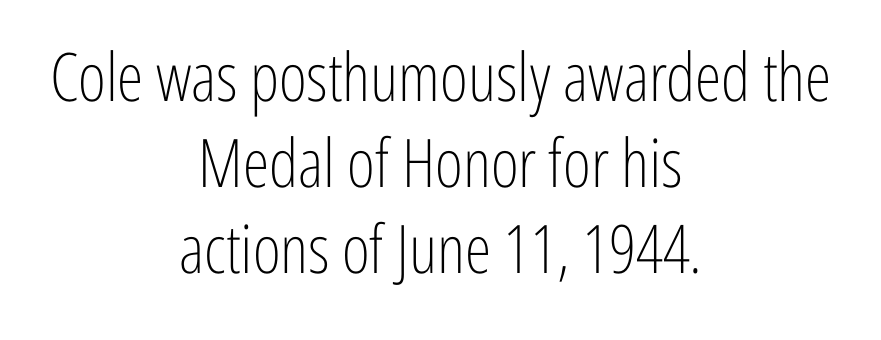
Q: Is the text bold? A: No.
Q: Is the text italic (slanted)? A: No, it is upright.
Q: Is the typeface a serif or a sans-serif typeface? A: Sans-serif.
Q: Is the text underlined? A: No.
Q: How is the paragraph aligned? A: Centered.
Q: Is the spacing between letters normal or unusually wide? A: Normal.
Q: Is the spacing between lines tight, normal or loose? A: Normal.
Q: Width (condensed, normal, or wide)? A: Condensed.
Q: Stroke contrast? A: Low.
Q: x-height? A: Medium.
Q: Monospaced? A: No.
